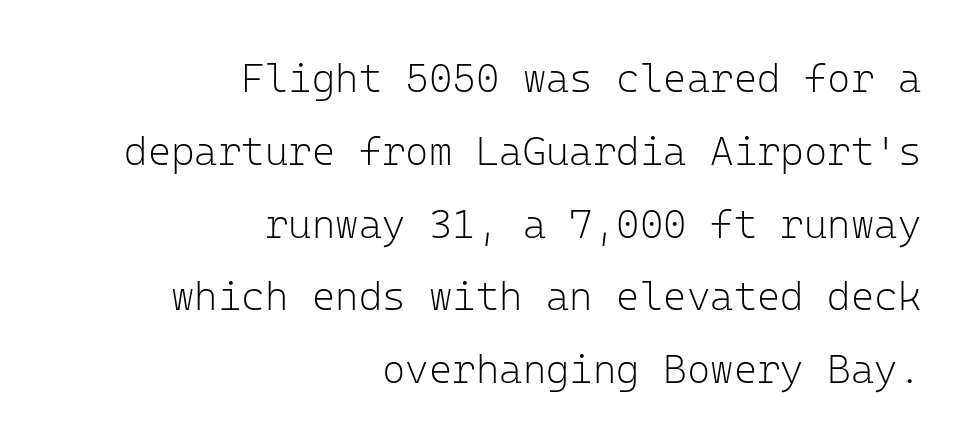
The image shows 40 px light sans-serif type, upright, monospaced; set right-aligned, line spacing 1.82x, normal letter spacing, not underlined; low stroke contrast and a medium x-height.
